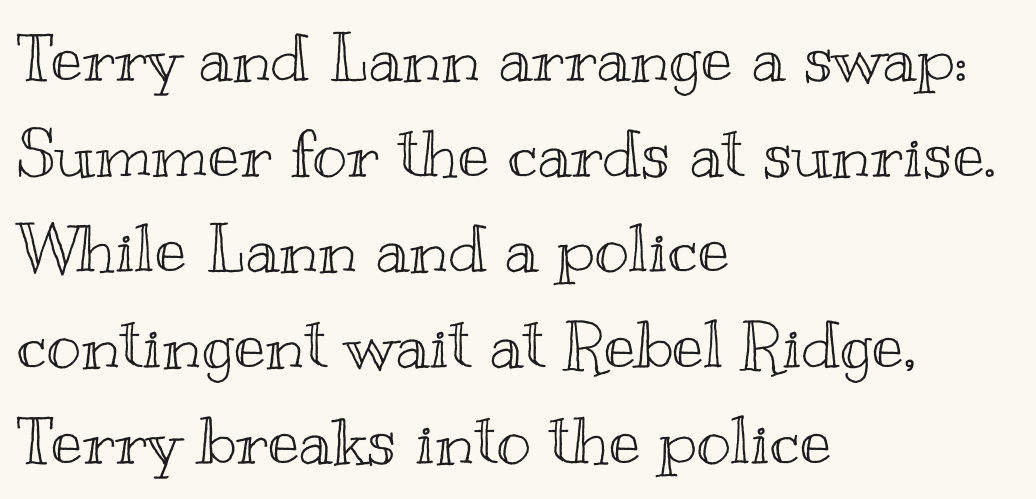
There is no visible air inserted between adjacent glyphs. The letters advance in unequal steps, a hallmark of proportional type. One glance says typical: line gaps are just what's usual. Every row of glyphs begins at an identical x-position on the left.
